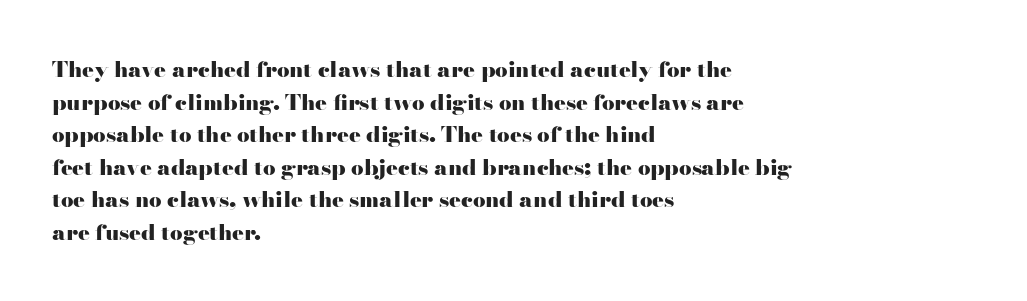
The image shows 22 px bold type, upright; set left-aligned, normal line spacing (1.48x), normal letter spacing, not underlined.
